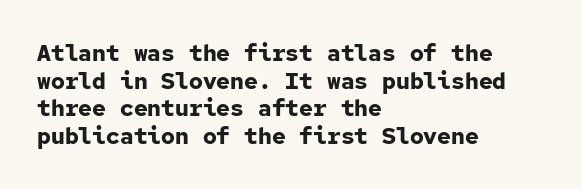
Q: Is the text bold? A: Yes.
Q: Is the text italic (slanted)? A: No, it is upright.
Q: Is the text underlined? A: No.
Q: How is the paragraph aligned? A: Left-aligned.
Q: Is the spacing between letters normal or unusually wide? A: Normal.
